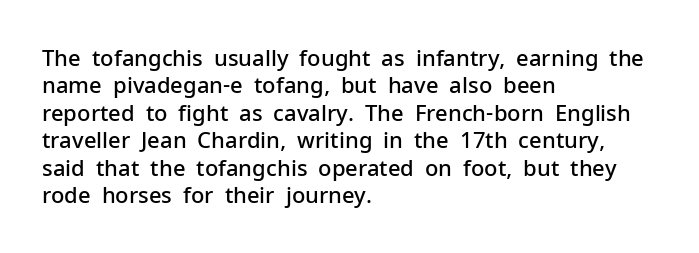
Horizontal bands of white between lines are of average thickness. The rendering keeps characters at their native spacing. The rendering anchors every line to the left-hand side. The type sits square on the baseline with zero lean.
